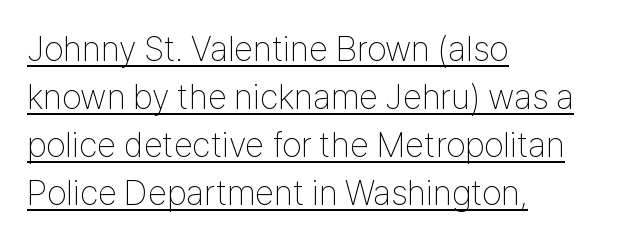
Q: Is the text bold? A: No.
Q: Is the text italic (slanted)? A: No, it is upright.
Q: Is the typeface a serif or a sans-serif typeface? A: Sans-serif.
Q: Is the text underlined? A: Yes.
Q: How is the paragraph aligned? A: Left-aligned.
Q: Is the spacing between letters normal or unusually wide? A: Normal.
Q: Is the spacing between lines tight, normal or loose? A: Normal.
Q: Width (condensed, normal, or wide)? A: Condensed.
Q: Stroke contrast? A: Low.
Q: x-height? A: Medium.
Q: Monospaced? A: No.
